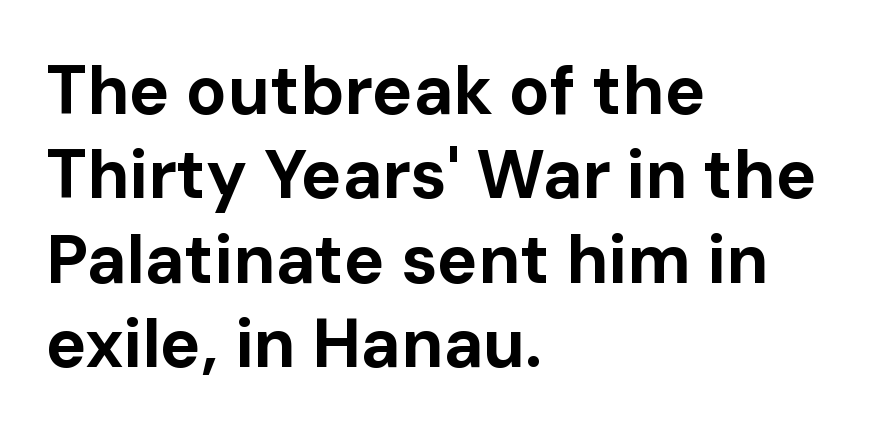
{"serif": "no", "italic": "no", "bold": "yes", "weight": "bold", "width": "normal", "stroke_contrast": "low", "x_height": "medium", "monospaced": "no", "underline": "no", "align": "left", "line_spacing_ratio": 1.24, "letter_spacing": "normal", "letter_spacing_em": 0.0, "glyph_px": 68}
